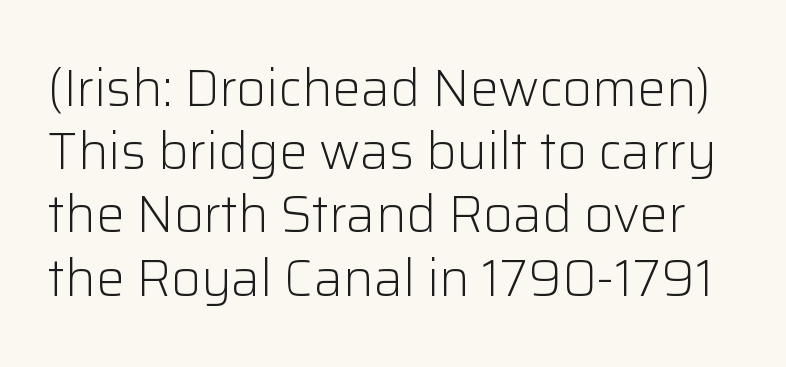
The image shows 51 px light sans-serif type, upright; set line spacing 1.24x, normal letter spacing, not underlined; low stroke contrast and a medium x-height.
